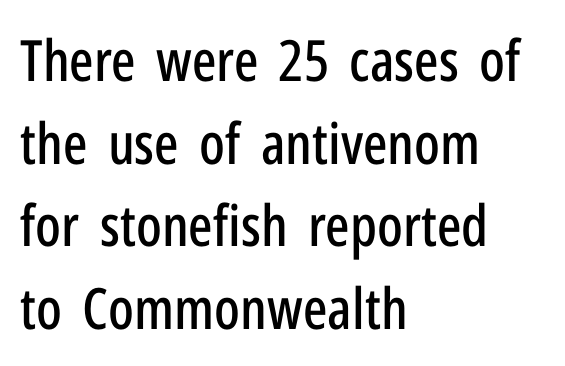
Think of a printed novel: that variable character pitch is what you see here. Plain, unruled lines of type. It's the straight-up-and-down kind of type. Are there feet on the stems? There aren't — it's a sans. The vertical gap from one line to the next is medium.
